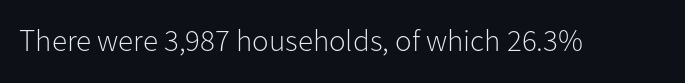
Q: Is the text bold? A: No.
Q: Is the text italic (slanted)? A: No, it is upright.
Q: Is the typeface a serif or a sans-serif typeface? A: Sans-serif.
Q: Is the text underlined? A: No.
Q: Is the spacing between letters normal or unusually wide? A: Normal.
Q: Width (condensed, normal, or wide)? A: Normal.
Q: Stroke contrast? A: Low.
Q: x-height? A: Medium.
Q: Monospaced? A: No.
